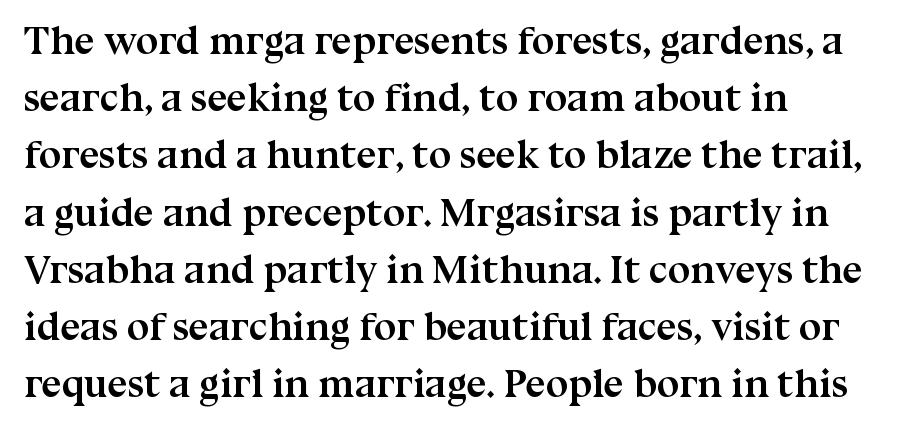
The image shows 40 px semibold serif type, upright; set left-aligned, normal line spacing (1.43x), normal letter spacing, not underlined; medium stroke contrast and a medium x-height.
